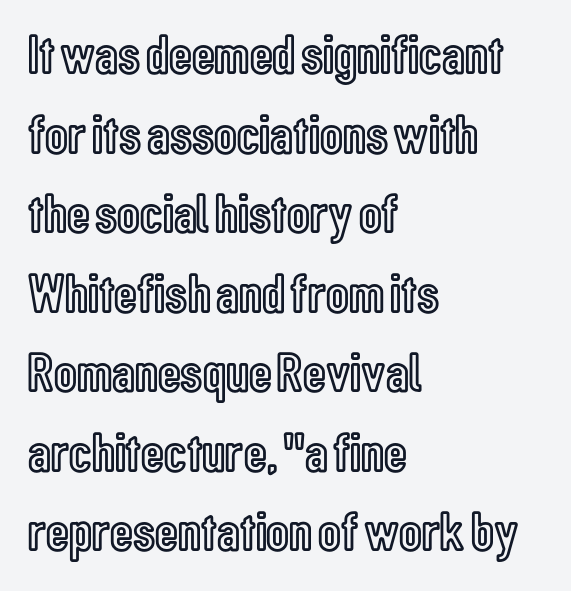
{"italic": "no", "width": "condensed", "x_height": "medium", "monospaced": "no", "underline": "no", "align": "left", "line_spacing": "normal", "line_spacing_ratio": 1.42, "letter_spacing": "normal", "letter_spacing_em": 0.0, "glyph_px": 56}
